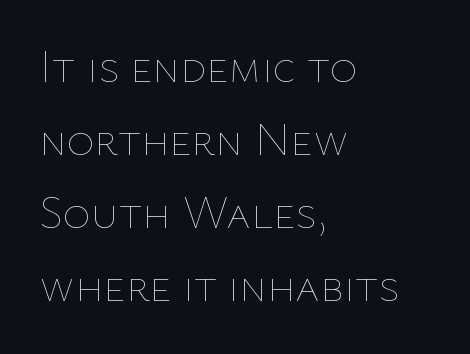
Each row of text sits above clean, open space. Notice how the stems are strictly vertical — no italics here. In CSS terms this would be text-align: left. How would I describe the line gaps? Plain and ordinary. Varying glyph widths throughout — classic text-font behaviour.
